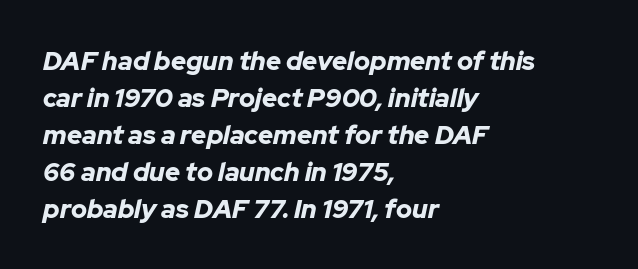
The paragraph shown leans on its left margin. Compared with an ordinary text face, these strokes are far heavier — a full bold. The block of text has a typical density, with ordinary space between rows. Bare-footed words on every line.
